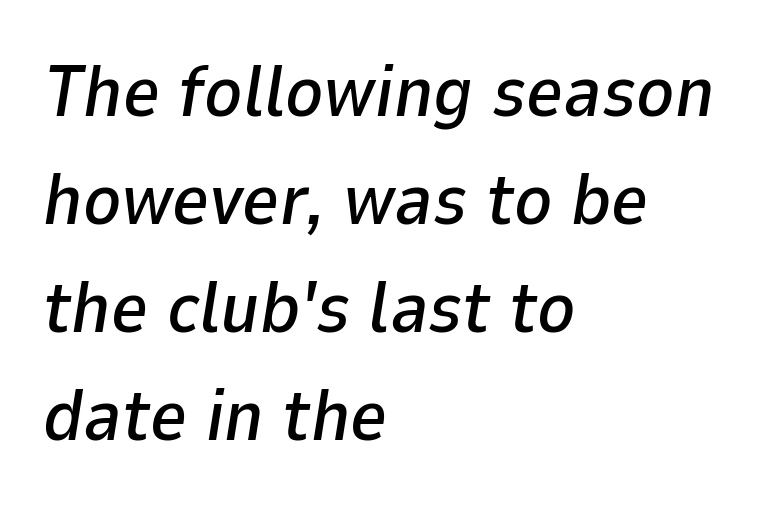
The image shows 72 px text type, italic (leaning right); set left-aligned, normal line spacing (1.5x), normal letter spacing, not underlined; low stroke contrast and a medium x-height.
